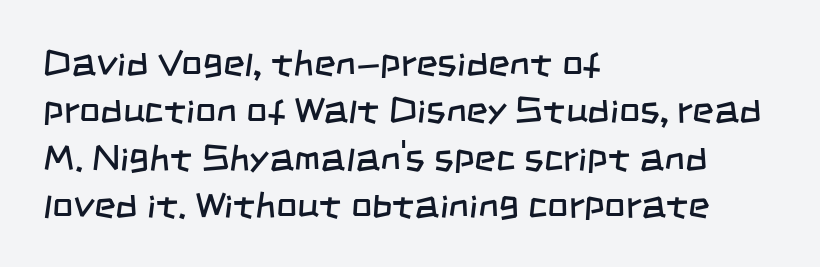
The image shows 37 px regular-weight, condensed sans-serif type; set left-aligned, normal line spacing (1.28x), normal letter spacing, not underlined; low stroke contrast and a large x-height.
